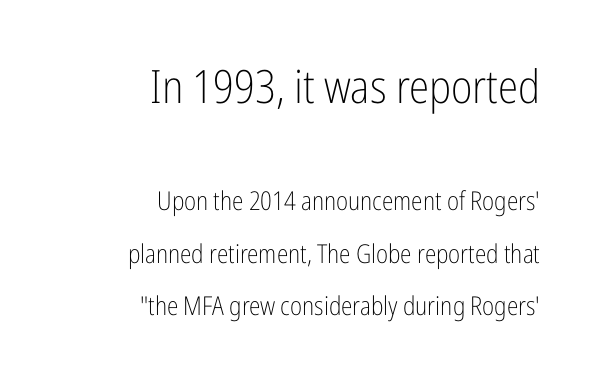
The image shows 46 px light, condensed sans-serif type, upright; set right-aligned, loose line spacing (2.01x), normal letter spacing, not underlined; the first (top) block is 1.77x larger; low stroke contrast and a medium x-height.
